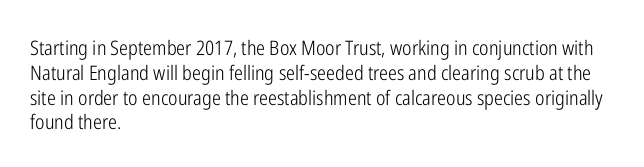
{"italic": "no", "bold": "no", "underline": "no", "align": "left", "line_spacing_ratio": 1.24, "letter_spacing": "normal", "letter_spacing_em": 0.0, "glyph_px": 20}
